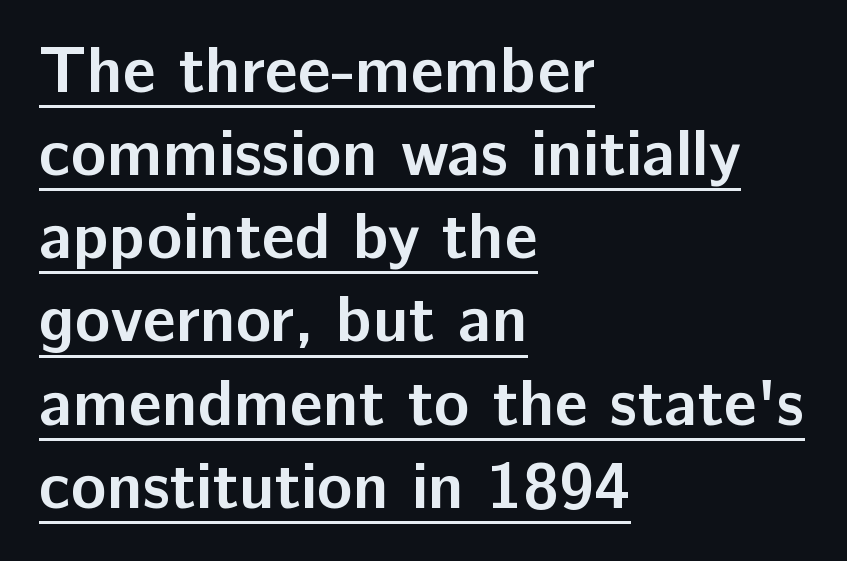
{"serif": "no", "italic": "no", "bold": "yes", "weight": "semibold", "width": "normal", "stroke_contrast": "low", "x_height": "medium", "monospaced": "no", "underline": "yes", "align": "left", "line_spacing": "normal", "line_spacing_ratio": 1.26, "letter_spacing": "normal", "letter_spacing_em": 0.0, "glyph_px": 66}
